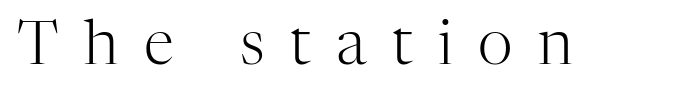
{"serif": "yes", "italic": "no", "bold": "no", "weight": "light", "width": "normal", "stroke_contrast": "high", "x_height": "medium", "monospaced": "no", "underline": "no", "letter_spacing": "wide", "letter_spacing_em": 0.42, "glyph_px": 61}
